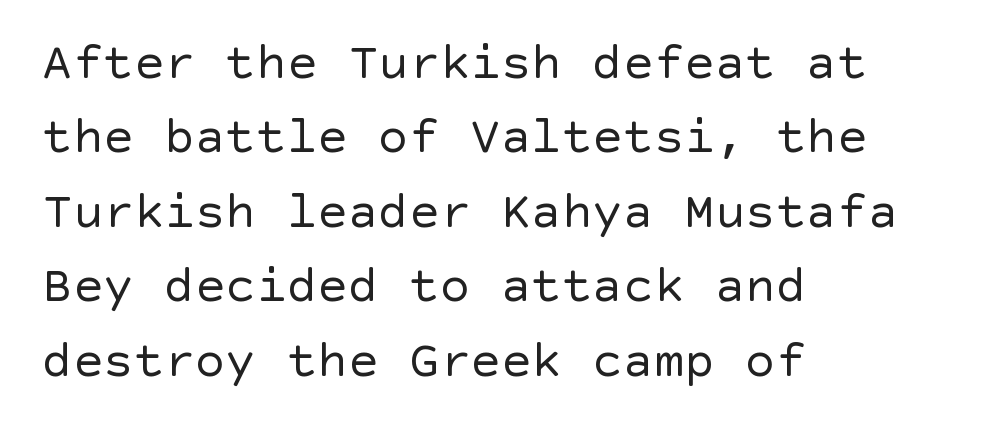
Every character sits straight up, as roman type does. Heft: none added — not bold. Examine the stroke ends and you'll find no serifs. This block has exactly the height ordinary leading produces.
